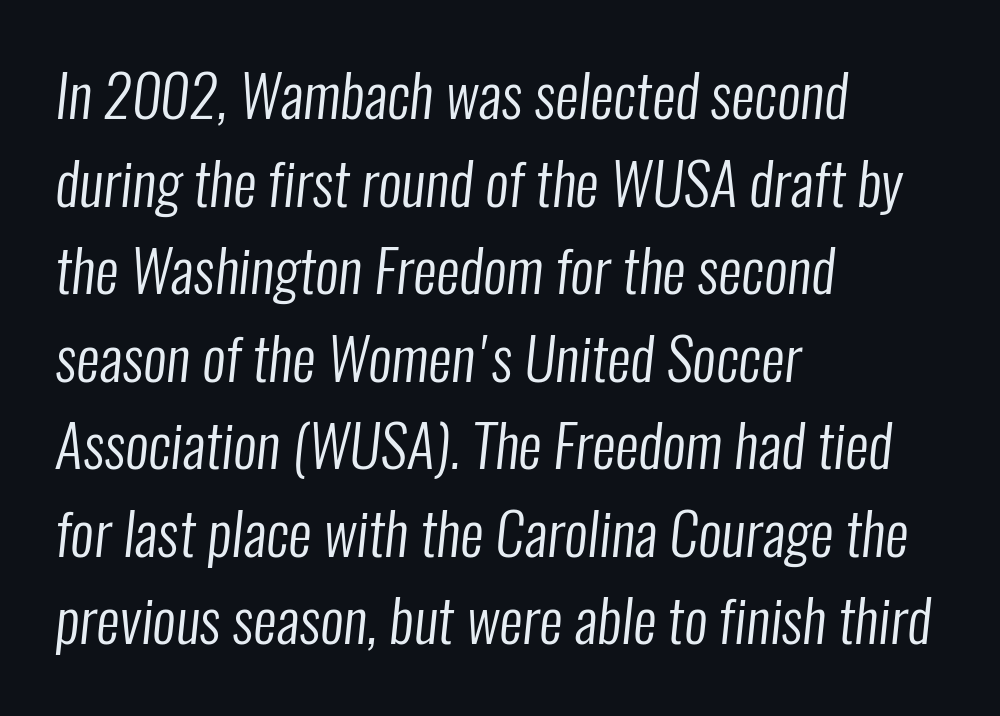
The image shows 58 px regular-weight, condensed sans-serif type; set left-aligned, normal line spacing (1.51x), normal letter spacing, not underlined; low stroke contrast and a medium x-height.
